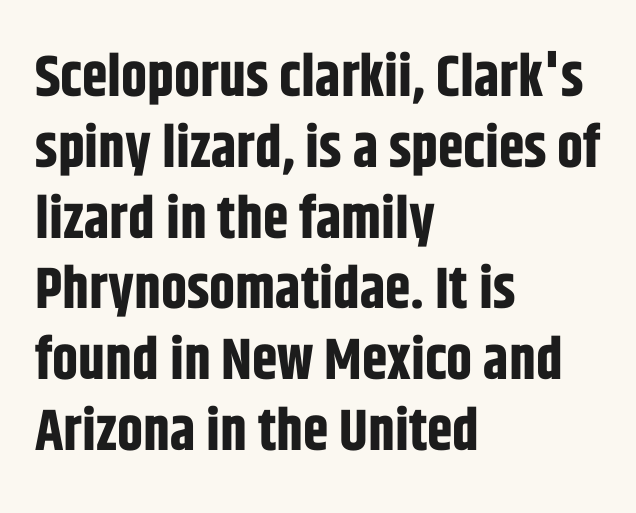
Q: Is the text bold? A: Yes.
Q: Is the text italic (slanted)? A: No, it is upright.
Q: Is the typeface a serif or a sans-serif typeface? A: Sans-serif.
Q: Is the text underlined? A: No.
Q: How is the paragraph aligned? A: Left-aligned.
Q: Is the spacing between letters normal or unusually wide? A: Normal.
Q: Width (condensed, normal, or wide)? A: Condensed.
Q: Stroke contrast? A: Low.
Q: x-height? A: Large.
Q: Monospaced? A: No.
